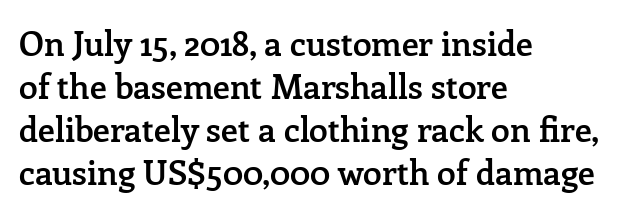
Q: Is the text bold? A: Semi-bold.
Q: Is the text italic (slanted)? A: No, it is upright.
Q: Is the typeface a serif or a sans-serif typeface? A: Serif.
Q: Is the text underlined? A: No.
Q: How is the paragraph aligned? A: Left-aligned.
Q: Is the spacing between letters normal or unusually wide? A: Normal.
Q: Is the spacing between lines tight, normal or loose? A: Normal.
Q: Width (condensed, normal, or wide)? A: Normal.
Q: Stroke contrast? A: Low.
Q: x-height? A: Medium.
Q: Monospaced? A: No.
